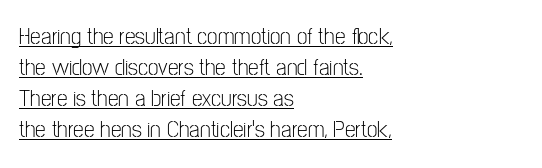
The image shows 24 px text type, upright; set left-aligned, normal line spacing (1.29x), normal letter spacing, underlined.
